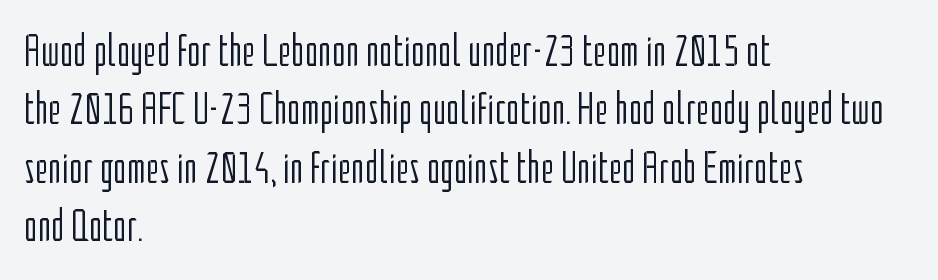
The image shows 46 px light, condensed sans-serif type, upright; set left-aligned, normal line spacing (1.27x), normal letter spacing, not underlined; low stroke contrast and a medium x-height.
